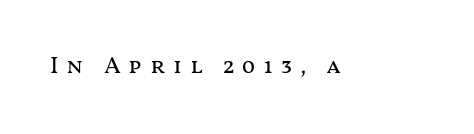
The image shows 24 px text type, upright; set unusually wide letter spacing (+0.32 em), not underlined.
